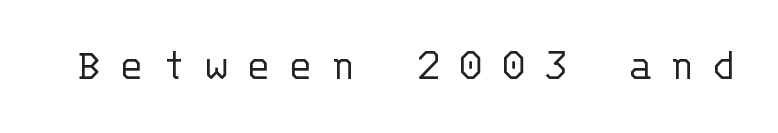
{"serif": "no", "italic": "no", "bold": "no", "weight": "light", "width": "normal", "stroke_contrast": "low", "x_height": "large", "monospaced": "yes", "underline": "no", "letter_spacing": "wide", "letter_spacing_em": 0.38, "glyph_px": 46}
